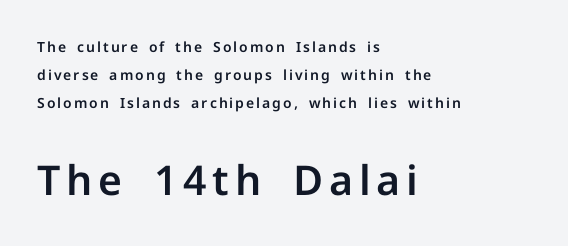
It's the straight-up-and-down kind of type. Here the designer chose a conventional face with non-uniform glyph widths. Reading top to bottom, the characters get bigger at the block break. Leading is clearly above the norm, producing a sparse column. Just letters on the line, the space beneath them empty. Notice how the passage keeps a crisp vertical edge on the left only.
